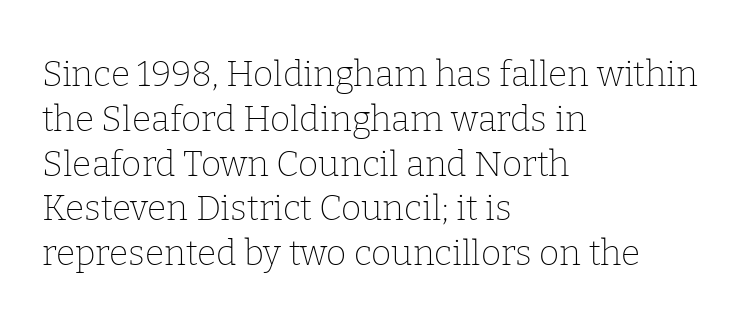
{"serif": "yes", "italic": "no", "bold": "no", "weight": "thin", "width": "normal", "stroke_contrast": "low", "x_height": "medium", "monospaced": "no", "underline": "no", "align": "left", "line_spacing": "normal", "line_spacing_ratio": 1.28, "letter_spacing": "normal", "letter_spacing_em": 0.0, "glyph_px": 35}
